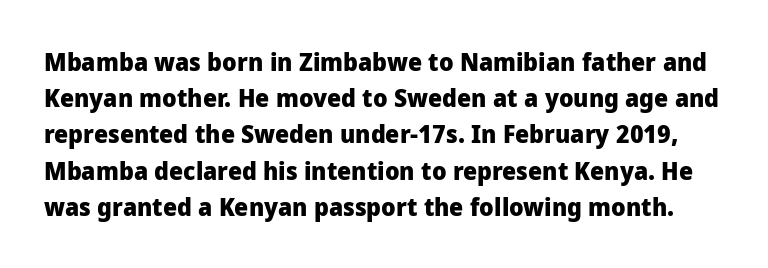
The image shows 25 px bold type, upright; set normal line spacing (1.45x), normal letter spacing, not underlined.
